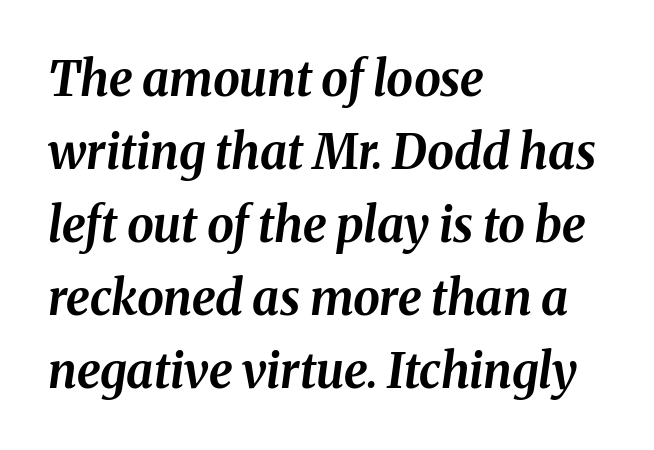
{"italic": "yes", "lean": "right", "slant_degrees": 8, "bold": "yes", "weight": "bold", "width": "normal", "stroke_contrast": "medium", "x_height": "medium", "monospaced": "no", "underline": "no", "align": "left", "line_spacing": "normal", "line_spacing_ratio": 1.52, "letter_spacing": "normal", "letter_spacing_em": 0.0, "glyph_px": 48}
